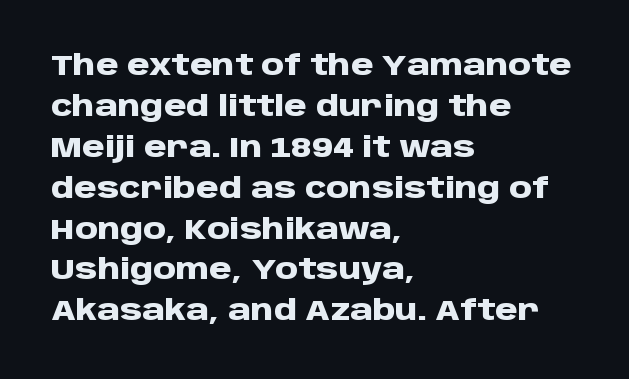
The image shows 29 px heavy sans-serif type, upright; set left-aligned, normal line spacing (1.41x), normal letter spacing, not underlined; low stroke contrast and a large x-height.
